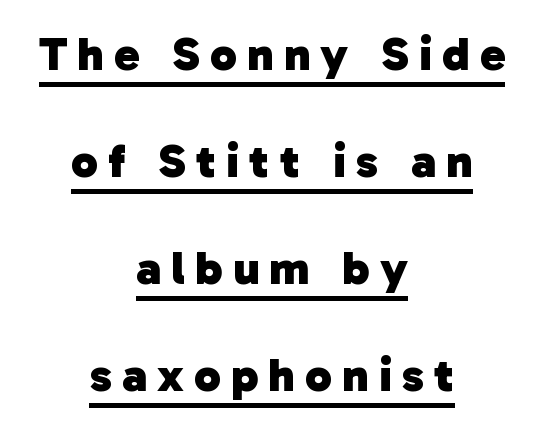
Q: Is the text bold? A: Yes.
Q: Is the typeface a serif or a sans-serif typeface? A: Sans-serif.
Q: Is the text underlined? A: Yes.
Q: How is the paragraph aligned? A: Centered.
Q: Is the spacing between letters normal or unusually wide? A: Unusually wide.
Q: Is the spacing between lines tight, normal or loose? A: Loose.
Q: Width (condensed, normal, or wide)? A: Normal.
Q: Stroke contrast? A: Low.
Q: x-height? A: Medium.
Q: Monospaced? A: No.
